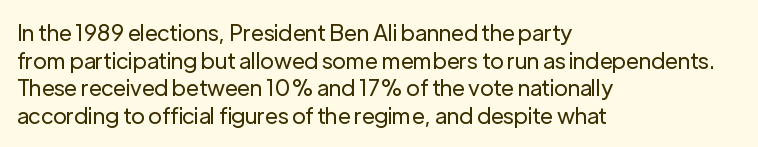
The image shows 22 px text type, upright; set left-aligned, normal line spacing (1.26x), normal letter spacing, not underlined.
